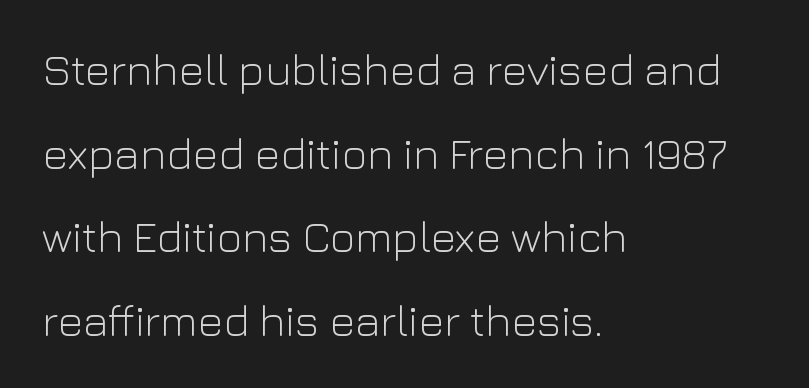
A bare baseline throughout the passage. The characters are drawn with everyday or finer stroke widths. Does extra space separate the letters? No, they use regular spacing. In terms of letterform style, serifs are entirely absent.
